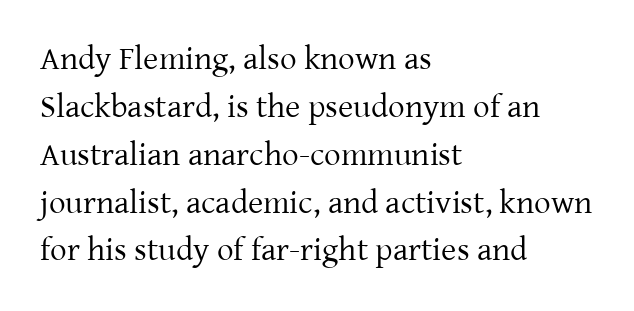
Observe the serifs anchoring each vertical stroke in this sample. Vertically, the passage feels balanced, rows spaced as you'd expect. This rendering leaves character spacing at its baseline value. Bare-footed words on every line. Character widths vary here, with narrow letters taking less room than wide ones.
